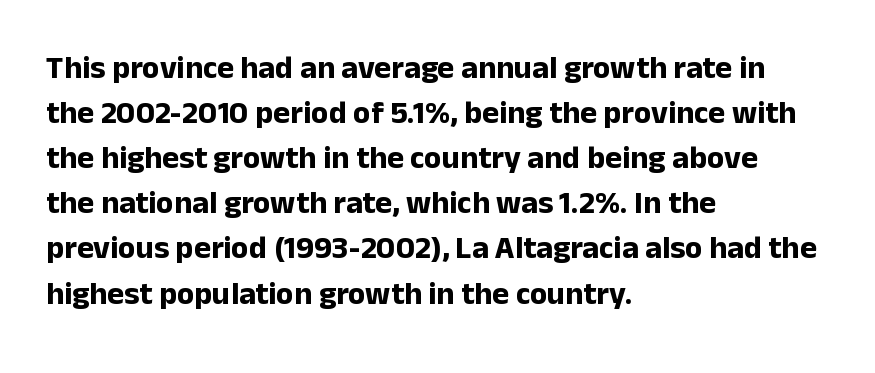
The image shows 32 px bold sans-serif type, upright; set left-aligned, normal line spacing (1.41x), normal letter spacing, not underlined; low stroke contrast and a medium x-height.
